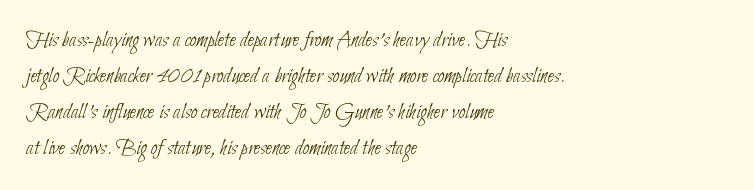
Q: Is the text bold? A: No.
Q: Is the text underlined? A: No.
Q: How is the paragraph aligned? A: Left-aligned.
Q: Is the spacing between letters normal or unusually wide? A: Normal.
Q: Is the spacing between lines tight, normal or loose? A: Normal.
